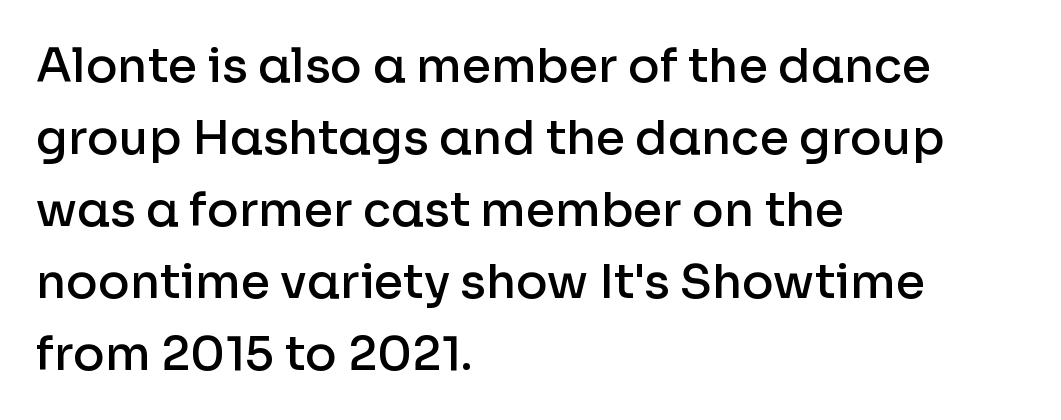
The image shows 47 px semibold sans-serif type, upright; set left-aligned, normal line spacing (1.53x), normal letter spacing, not underlined; low stroke contrast and a medium x-height.
